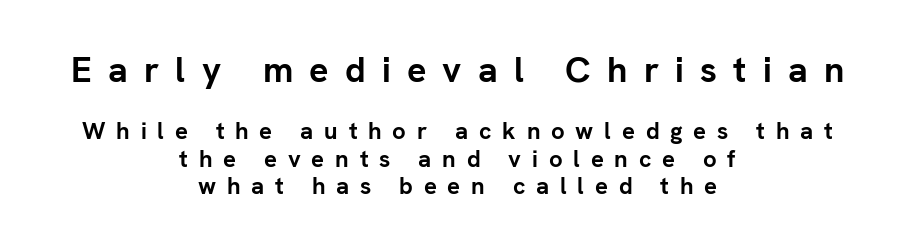
Note: no serifs on the glyphs. Heavy-handed strokes throughout: this text is bold. Notice how the stems are strictly vertical — no italics here. Two sizes are in play, and the larger belongs to the first block.
